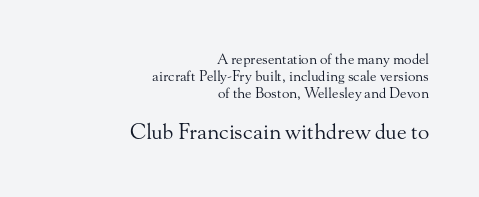
Q: Is the text bold? A: No.
Q: Is the text italic (slanted)? A: No, it is upright.
Q: Is the text underlined? A: No.
Q: How is the paragraph aligned? A: Right-aligned.
Q: Is the spacing between letters normal or unusually wide? A: Normal.
Q: Which block of text is set in a larger size, the first (top) or the second (bottom)? A: The second (bottom) one.
